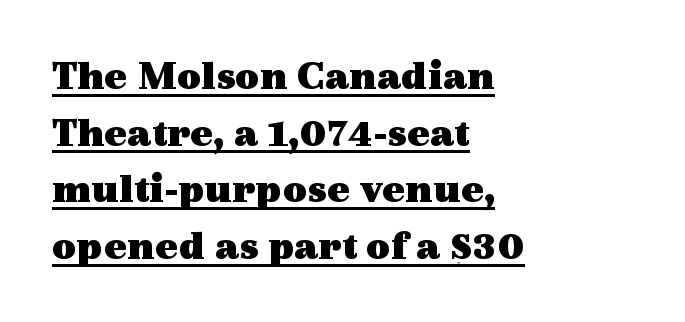
Honestly, the letter spacing is just normal — you wouldn't notice it. Quick note: not italic, upright. Does the weight exceed regular? Yes, all the way to bold. A typesetter would call this proportional, since set widths differ per character. The lines sit at an ordinary, default distance from one another.
